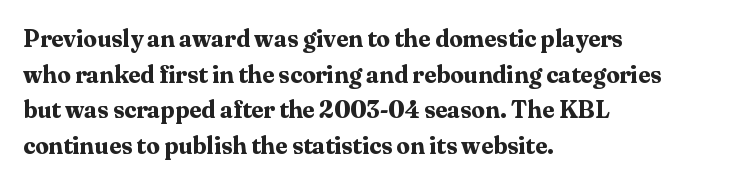
The image shows 24 px bold type, upright; set left-aligned, normal line spacing (1.48x), normal letter spacing, not underlined.
